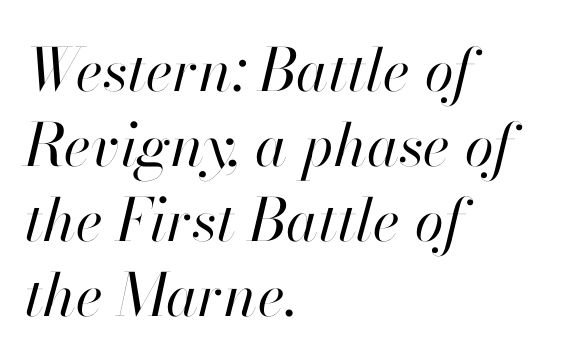
The image shows 59 px regular-weight type, italic (leaning right); set left-aligned, normal line spacing (1.27x), normal letter spacing, not underlined; high stroke contrast and a small x-height.
